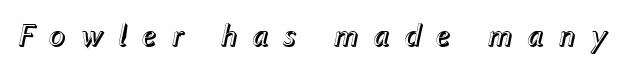
Q: Is the text italic (slanted)? A: Yes, it leans right by about 12 degrees.
Q: Is the text underlined? A: No.
Q: Is the spacing between letters normal or unusually wide? A: Unusually wide.
Q: Width (condensed, normal, or wide)? A: Normal.
Q: x-height? A: Medium.
Q: Monospaced? A: No.
